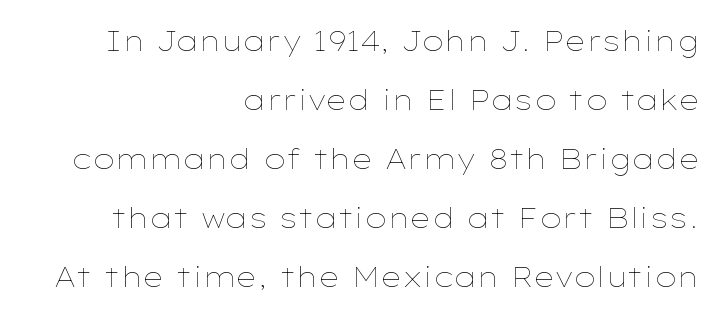
Ordinary non-slanted type is in use. This sample trades compactness for vertical openness between lines. The face used here is rendered with its standard letterfit. If you drew a ruler down the right edge, every line would touch it.
